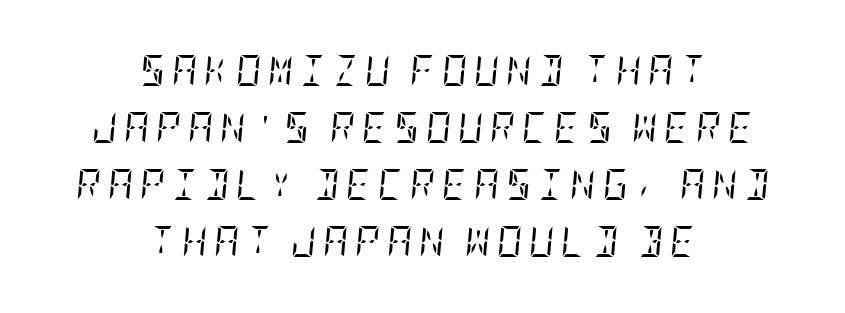
The image shows 31 px regular-weight, condensed serif type, italic (leaning right); set centered, line spacing 1.84x, unusually wide letter spacing (+0.22 em), not underlined; low stroke contrast and a large x-height.
